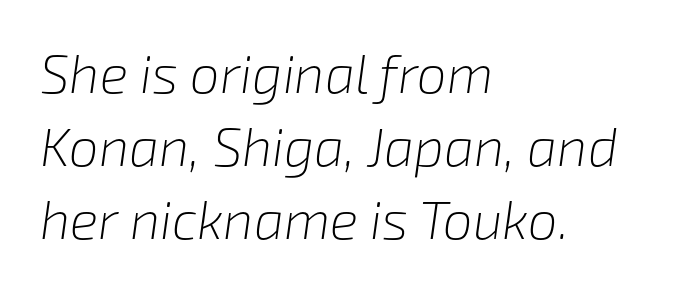
Do the characters align in a grid? No, the font is proportional. A bare baseline throughout the passage. The strokes are not fattened; the text isn't bold. The text block is weighted toward the left margin, trailing off unevenly rightward. Evenly set lines give the paragraph a standard silhouette. Would a proofreader flag this as italicized? Yes.
